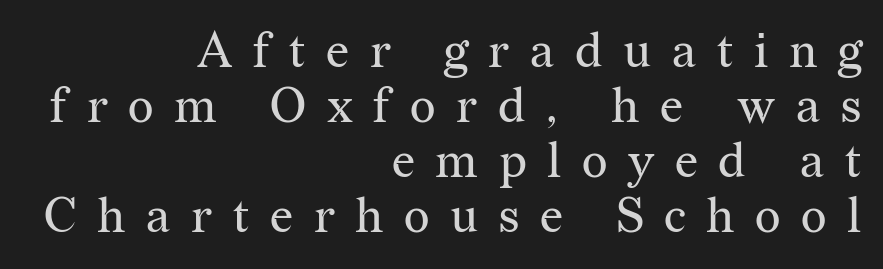
The image shows 49 px regular-weight serif type, upright; set right-aligned, tight line spacing (1.12x), unusually wide letter spacing (+0.42 em), not underlined; medium stroke contrast and a medium x-height.
